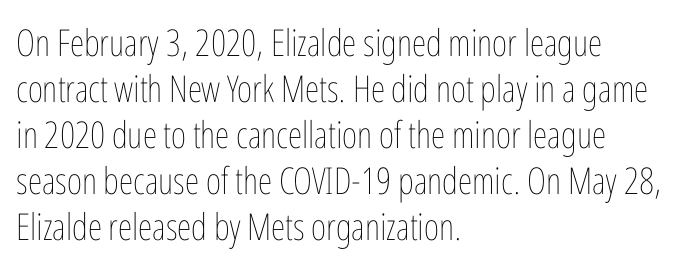
The image shows 37 px thin, condensed type, upright; set left-aligned, line spacing 1.24x, normal letter spacing, not underlined; low stroke contrast and a medium x-height.
